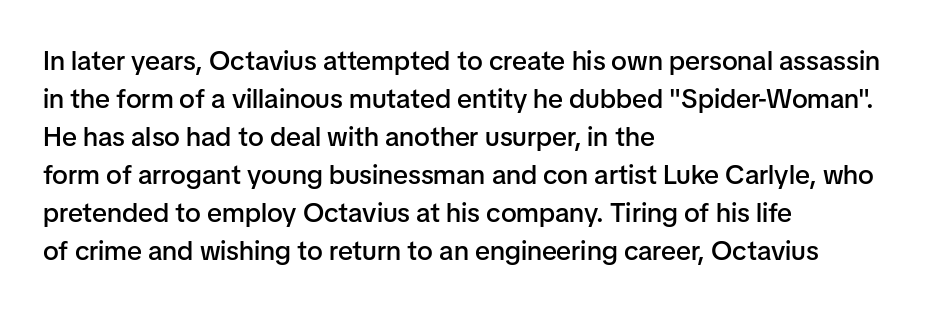
Q: Is the text bold? A: Semi-bold.
Q: Is the text italic (slanted)? A: No, it is upright.
Q: Is the text underlined? A: No.
Q: How is the paragraph aligned? A: Left-aligned.
Q: Is the spacing between letters normal or unusually wide? A: Normal.
Q: Is the spacing between lines tight, normal or loose? A: Normal.
